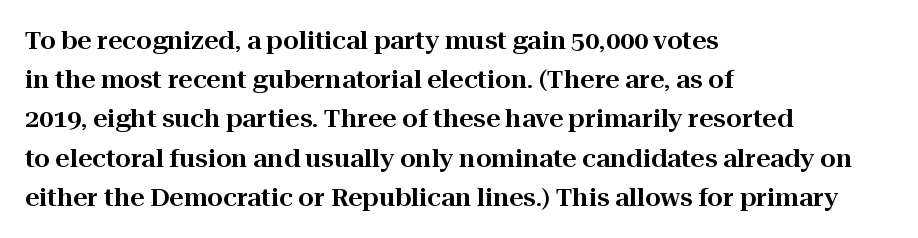
The foot of each line stays bare and open. Upright lettering throughout. Characters follow at the spacing the type designer built in. Line spacing here is normal.
